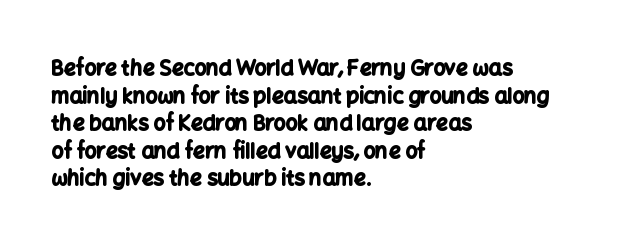
Q: Is the text bold? A: Yes.
Q: Is the text italic (slanted)? A: No, it is upright.
Q: Is the text underlined? A: No.
Q: How is the paragraph aligned? A: Left-aligned.
Q: Is the spacing between letters normal or unusually wide? A: Normal.
Q: Is the spacing between lines tight, normal or loose? A: Normal.
